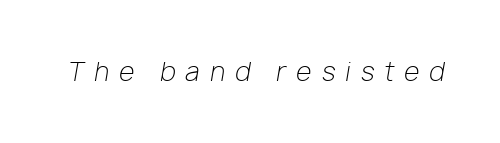
The image shows 25 px text type, italic (leaning right); set unusually wide letter spacing (+0.41 em), not underlined.
